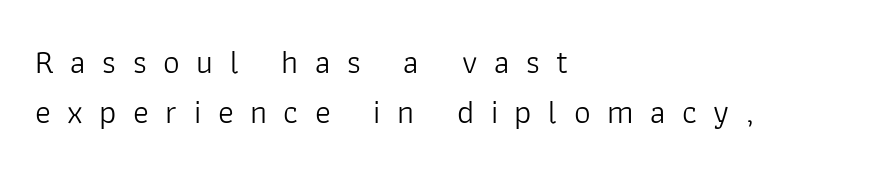
The image shows 33 px light sans-serif type, upright; set left-aligned, normal line spacing (1.51x), unusually wide letter spacing (+0.5 em), not underlined; low stroke contrast and a medium x-height.
